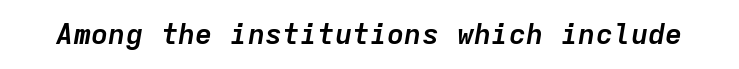
The image shows 29 px semibold type, italic (leaning right), monospaced; set normal letter spacing, not underlined; low stroke contrast and a medium x-height.
